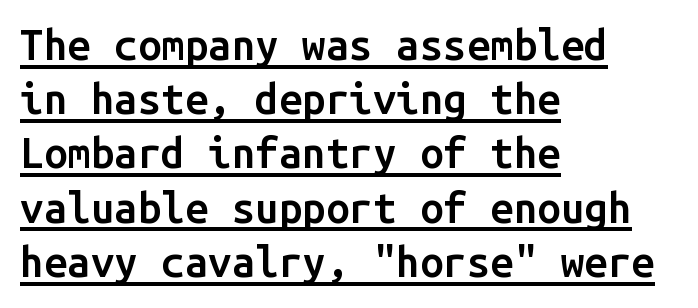
The image shows 42 px semibold sans-serif type, upright, monospaced; set left-aligned, normal line spacing (1.29x), normal letter spacing, underlined; low stroke contrast and a medium x-height.
